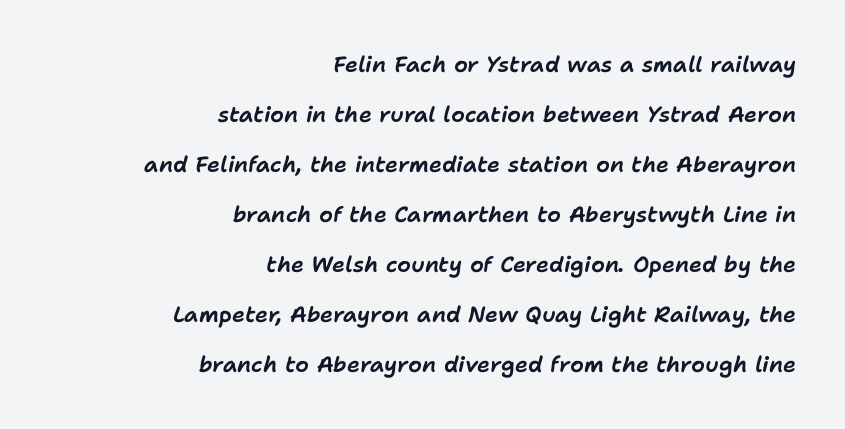
{"italic": "yes", "lean": "right", "slant_degrees": 11, "underline": "no", "align": "right", "line_spacing": "loose", "line_spacing_ratio": 2.27, "letter_spacing": "normal", "letter_spacing_em": 0.0, "glyph_px": 22}
